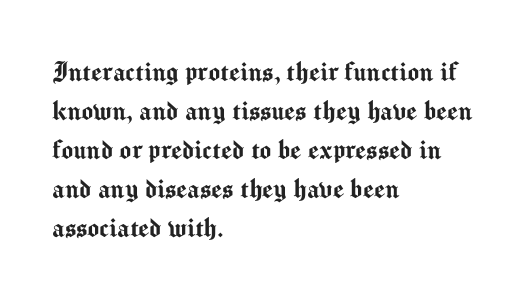
Q: Is the text italic (slanted)? A: No, it is upright.
Q: Is the typeface a serif or a sans-serif typeface? A: Sans-serif.
Q: Is the text underlined? A: No.
Q: How is the paragraph aligned? A: Left-aligned.
Q: Is the spacing between letters normal or unusually wide? A: Normal.
Q: Is the spacing between lines tight, normal or loose? A: Normal.
Q: Width (condensed, normal, or wide)? A: Normal.
Q: Stroke contrast? A: Medium.
Q: x-height? A: Medium.
Q: Monospaced? A: No.
